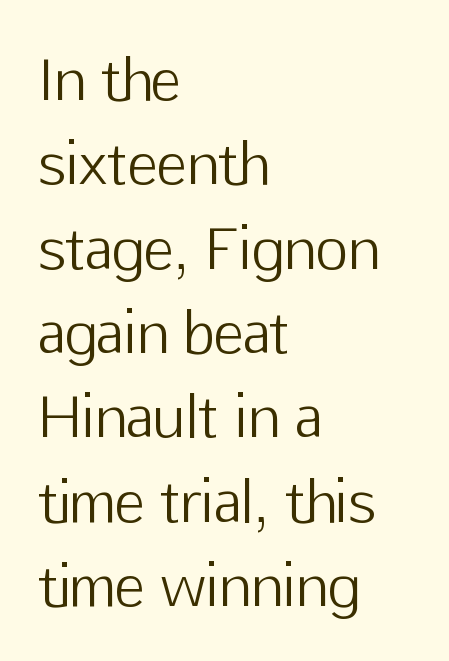
These lines sit exactly where default settings would place them. The glyphs in this specimen are sans serif. Every row of glyphs begins at an identical x-position on the left. Nothing heavy about these letters — not bold at all. Does the lettering tilt? It doesn't — this is upright. Proportional: the letters do not fall into vertical columns.
